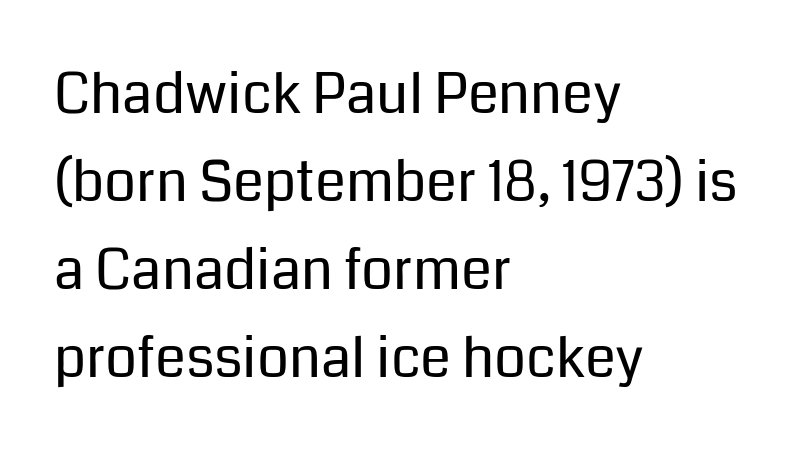
{"serif": "no", "italic": "no", "bold": "no", "weight": "regular", "width": "normal", "stroke_contrast": "low", "x_height": "medium", "monospaced": "no", "underline": "no", "align": "left", "line_spacing": "normal", "line_spacing_ratio": 1.57, "letter_spacing": "normal", "letter_spacing_em": 0.0, "glyph_px": 56}
